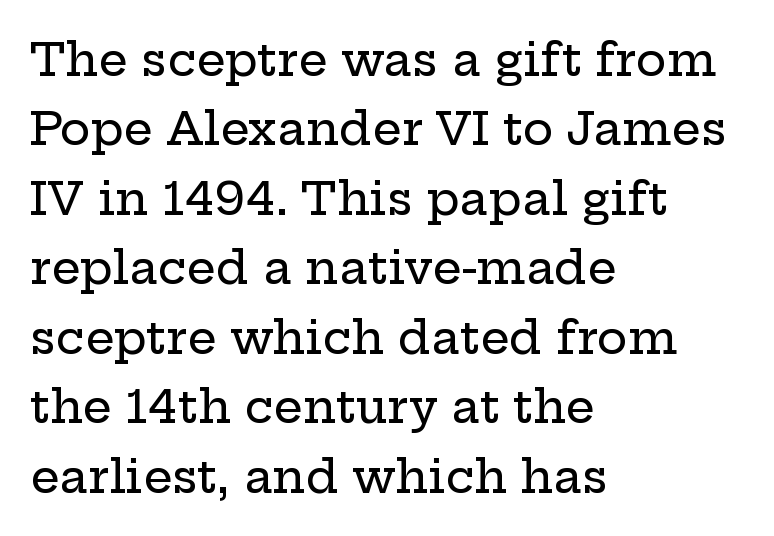
A bare baseline throughout the passage. The font family rendered here belongs to the serif group. Is the block centered? No — it sits flush against the left margin. Normally led — the rows are evenly, conventionally spaced. Varying glyph widths throughout — classic text-font behaviour. Short note: letters normally spaced.
